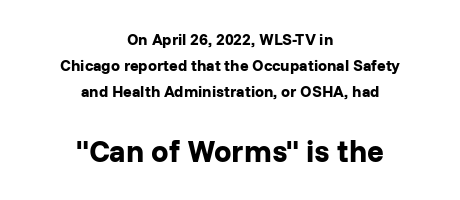
{"serif": "no", "italic": "no", "bold": "yes", "weight": "bold", "width": "normal", "stroke_contrast": "low", "x_height": "medium", "monospaced": "no", "underline": "no", "align": "center", "line_spacing": "normal", "line_spacing_ratio": 1.61, "letter_spacing": "normal", "letter_spacing_em": 0.0, "larger_block": "second", "size_ratio": 1.94, "glyph_px": 31}
